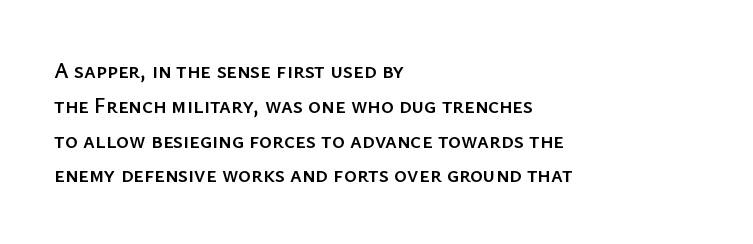
The image shows 22 px text type, upright; set left-aligned, normal line spacing (1.58x), normal letter spacing, not underlined.
